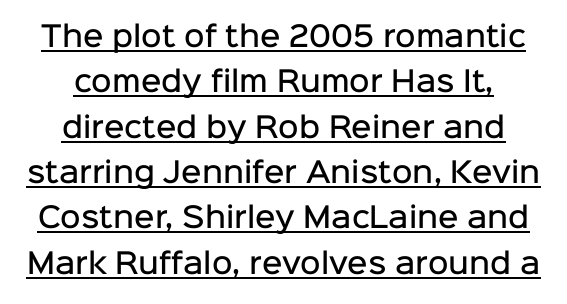
Q: Is the text bold? A: Semi-bold.
Q: Is the text italic (slanted)? A: No, it is upright.
Q: Is the typeface a serif or a sans-serif typeface? A: Sans-serif.
Q: Is the text underlined? A: Yes.
Q: Is the spacing between letters normal or unusually wide? A: Normal.
Q: Is the spacing between lines tight, normal or loose? A: Normal.
Q: Width (condensed, normal, or wide)? A: Normal.
Q: Stroke contrast? A: Low.
Q: x-height? A: Medium.
Q: Monospaced? A: No.
